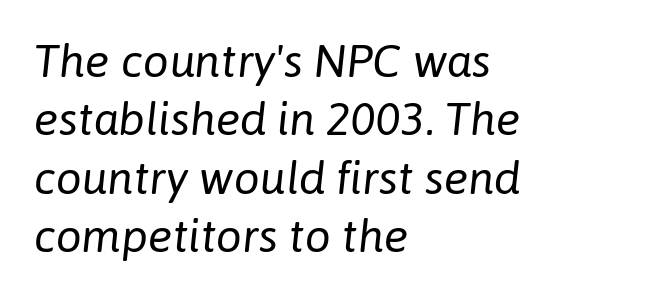
Q: Is the text bold? A: No.
Q: Is the text italic (slanted)? A: Yes, it leans right by about 6 degrees.
Q: Is the text underlined? A: No.
Q: How is the paragraph aligned? A: Left-aligned.
Q: Is the spacing between letters normal or unusually wide? A: Normal.
Q: Is the spacing between lines tight, normal or loose? A: Normal.
Q: Width (condensed, normal, or wide)? A: Normal.
Q: Stroke contrast? A: Low.
Q: x-height? A: Medium.
Q: Monospaced? A: No.
